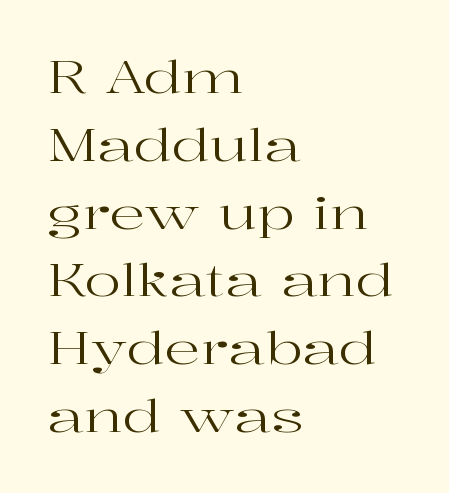
Q: Is the text bold? A: No.
Q: Is the text italic (slanted)? A: No, it is upright.
Q: Is the typeface a serif or a sans-serif typeface? A: Serif.
Q: Is the text underlined? A: No.
Q: How is the paragraph aligned? A: Left-aligned.
Q: Is the spacing between letters normal or unusually wide? A: Normal.
Q: Is the spacing between lines tight, normal or loose? A: Normal.
Q: Width (condensed, normal, or wide)? A: Wide.
Q: Stroke contrast? A: High.
Q: x-height? A: Medium.
Q: Monospaced? A: No.
